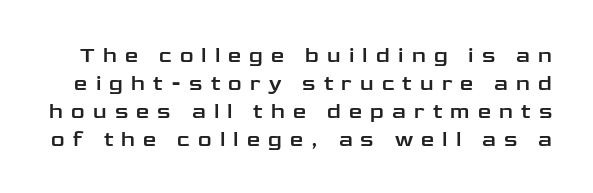
{"italic": "no", "underline": "no", "line_spacing": "normal", "line_spacing_ratio": 1.33, "letter_spacing": "wide", "letter_spacing_em": 0.39, "glyph_px": 21}
